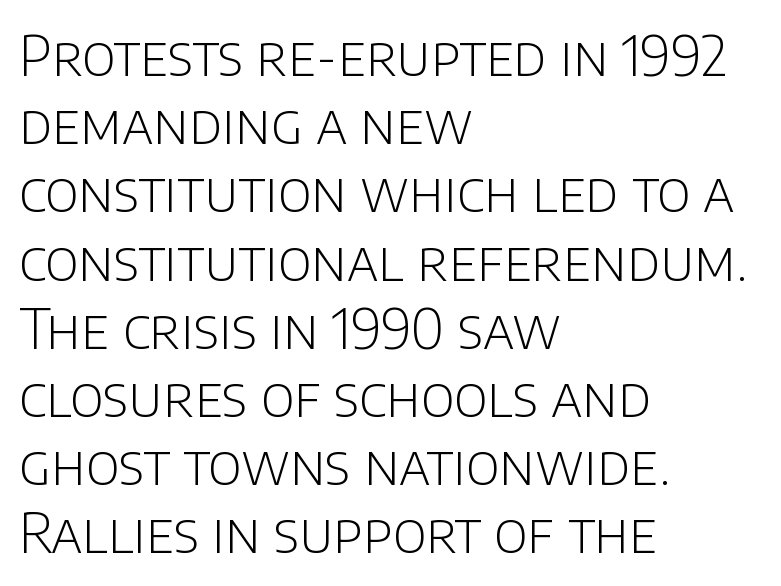
Q: Is the text bold? A: No.
Q: Is the text italic (slanted)? A: No, it is upright.
Q: Is the typeface a serif or a sans-serif typeface? A: Sans-serif.
Q: Is the text underlined? A: No.
Q: How is the paragraph aligned? A: Left-aligned.
Q: Is the spacing between letters normal or unusually wide? A: Normal.
Q: Width (condensed, normal, or wide)? A: Normal.
Q: Stroke contrast? A: Low.
Q: x-height? A: Large.
Q: Monospaced? A: No.
